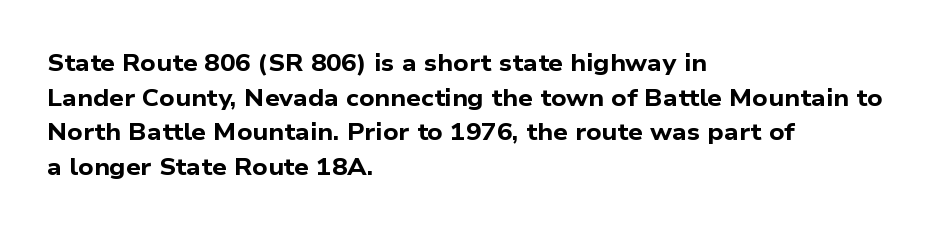
Short note: letters normally spaced. Heavy-handed strokes throughout: this text is bold. The words here are not underlined. The passage is arranged the way most books set body copy — flush left. Vertical spacing — default.
